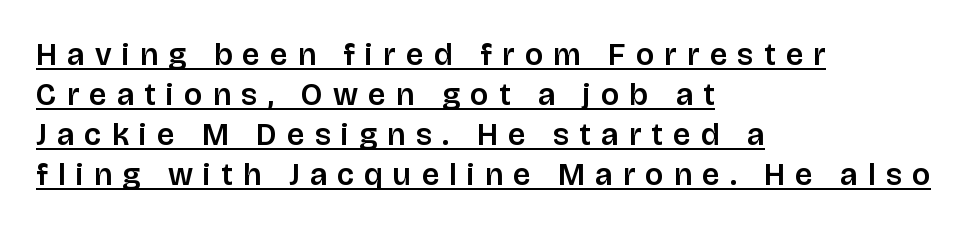
{"serif": "no", "italic": "no", "width": "normal", "stroke_contrast": "low", "x_height": "large", "monospaced": "no", "underline": "yes", "align": "left", "line_spacing": "normal", "line_spacing_ratio": 1.29, "letter_spacing": "wide", "letter_spacing_em": 0.34, "glyph_px": 31}
